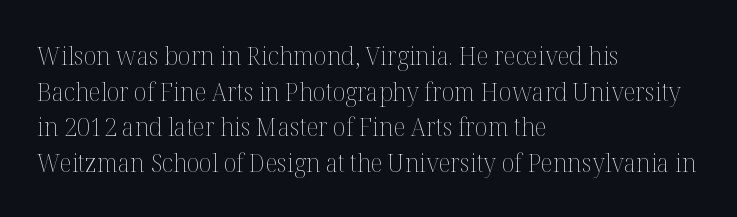
The line texture is even and compact thanks to regular tracking. Honestly, the row spacing looks completely unremarkable. Every row of glyphs begins at an identical x-position on the left. The letters stand straight up with perfectly vertical stems. Stroke thickness stays within the range of a standard reading face or lighter. Unmarked baselines from the first word to the last.
